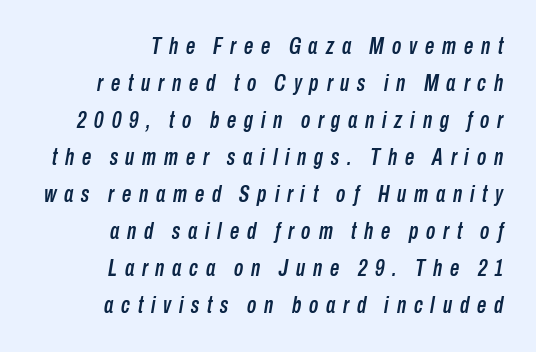
{"italic": "yes", "lean": "right", "slant_degrees": 10, "underline": "no", "align": "right", "line_spacing": "normal", "line_spacing_ratio": 1.61, "letter_spacing": "wide", "letter_spacing_em": 0.34, "glyph_px": 23}
